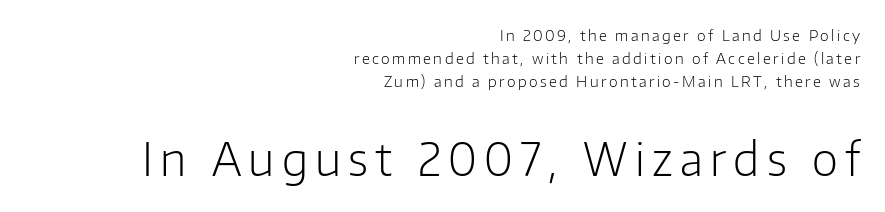
The image shows 45 px light sans-serif type, upright; set right-aligned, normal line spacing (1.52x), not underlined; the second (bottom) block is 3.0x larger; low stroke contrast and a medium x-height.
